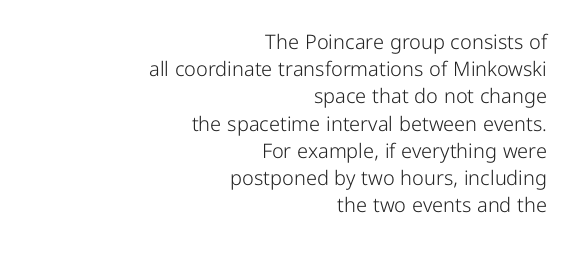
The compositor pushed each line to the right boundary. Letters rest on an invisible, unmarked baseline. Unbolded letterforms with no extra heft. Every stem runs plumb, perpendicular to the baseline. No extra tracking has been applied to these lines.
